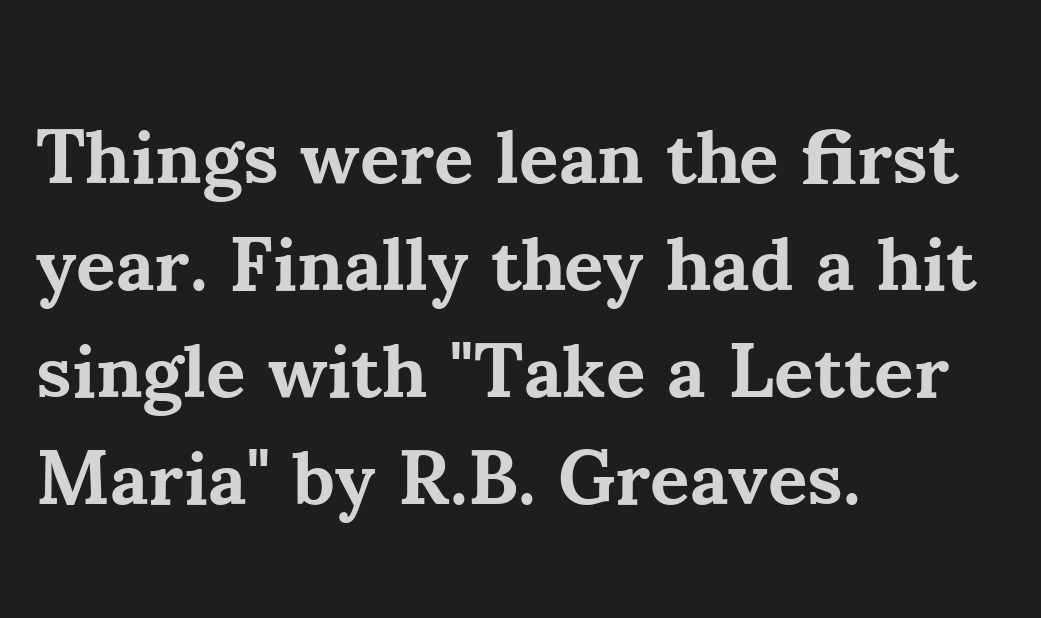
The image shows 76 px bold serif type, upright; set left-aligned, normal line spacing (1.41x), normal letter spacing, not underlined; medium stroke contrast and a small x-height.
